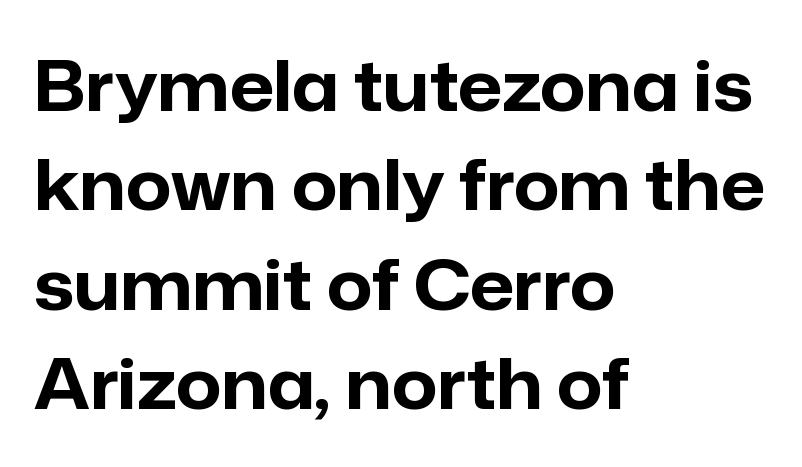
Q: Is the text bold? A: Yes.
Q: Is the text italic (slanted)? A: No, it is upright.
Q: Is the typeface a serif or a sans-serif typeface? A: Sans-serif.
Q: Is the text underlined? A: No.
Q: How is the paragraph aligned? A: Left-aligned.
Q: Is the spacing between letters normal or unusually wide? A: Normal.
Q: Is the spacing between lines tight, normal or loose? A: Normal.
Q: Width (condensed, normal, or wide)? A: Normal.
Q: Stroke contrast? A: Low.
Q: x-height? A: Medium.
Q: Monospaced? A: No.
